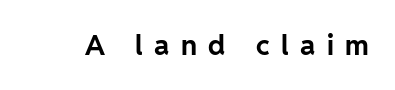
{"serif": "no", "italic": "no", "bold": "yes", "weight": "bold", "width": "normal", "stroke_contrast": "low", "x_height": "medium", "monospaced": "no", "underline": "no", "letter_spacing": "wide", "letter_spacing_em": 0.41, "glyph_px": 28}
